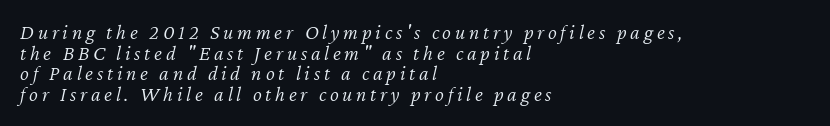
Q: Is the text bold? A: No.
Q: Is the text italic (slanted)? A: Yes, it leans right by about 12 degrees.
Q: Is the text underlined? A: No.
Q: How is the paragraph aligned? A: Left-aligned.
Q: Is the spacing between lines tight, normal or loose? A: Tight.
